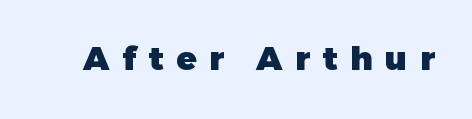
Examine the stroke ends and you'll find no serifs. Honestly, the letter spacing is so wide it's the main thing you notice. Think of a printed novel: that variable character pitch is what you see here. Posture: straight, roman, zero tilt. As a designer I'd log this as weight 700, bold.
